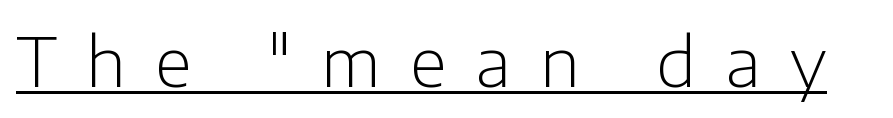
Q: Is the text bold? A: No.
Q: Is the text italic (slanted)? A: No, it is upright.
Q: Is the typeface a serif or a sans-serif typeface? A: Sans-serif.
Q: Is the text underlined? A: Yes.
Q: Is the spacing between letters normal or unusually wide? A: Unusually wide.
Q: Width (condensed, normal, or wide)? A: Normal.
Q: Stroke contrast? A: Low.
Q: x-height? A: Medium.
Q: Monospaced? A: No.
